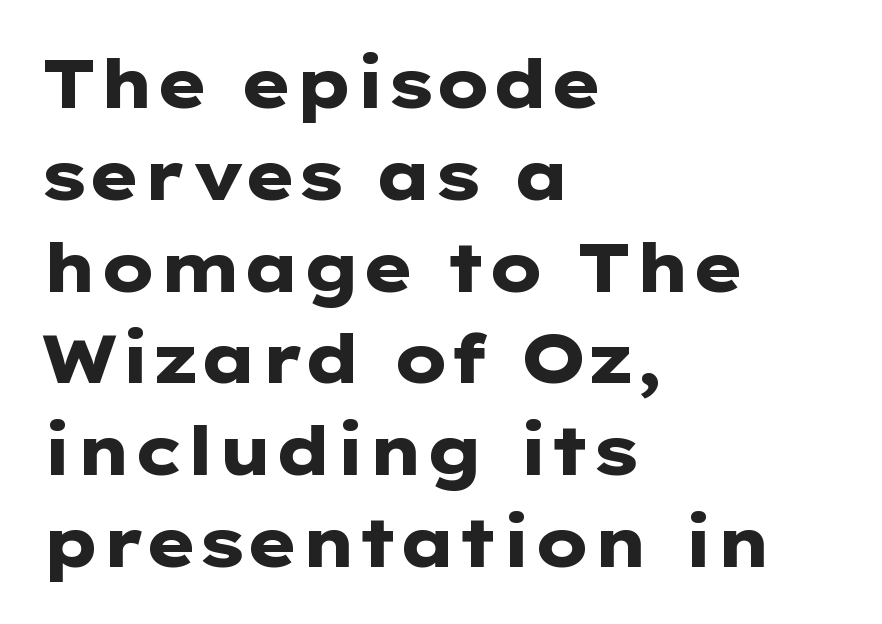
Q: Is the text bold? A: Yes.
Q: Is the text italic (slanted)? A: No, it is upright.
Q: Is the typeface a serif or a sans-serif typeface? A: Sans-serif.
Q: Is the text underlined? A: No.
Q: How is the paragraph aligned? A: Left-aligned.
Q: Is the spacing between letters normal or unusually wide? A: Normal.
Q: Is the spacing between lines tight, normal or loose? A: Normal.
Q: Width (condensed, normal, or wide)? A: Wide.
Q: Stroke contrast? A: Low.
Q: x-height? A: Medium.
Q: Monospaced? A: No.
